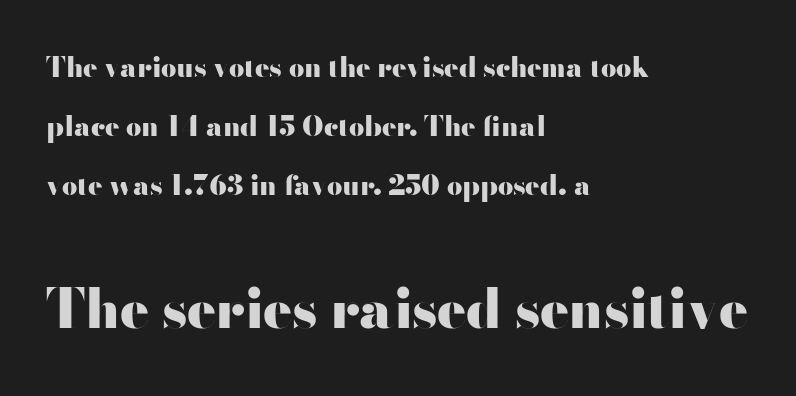
No word sits above an underline. No extra tracking has been applied to these lines. The vertical gap from one line to the next is large. The lines are quadded left. Character widths vary here, with narrow letters taking less room than wide ones.
